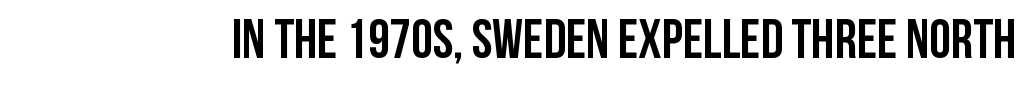
The image shows 55 px semibold, condensed sans-serif type, upright; set normal letter spacing, not underlined; low stroke contrast and a large x-height.
